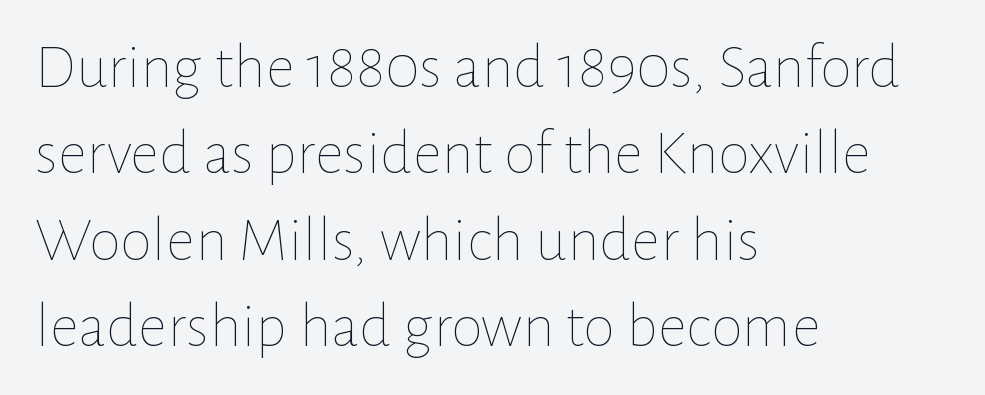
The image shows 64 px thin type, upright; set left-aligned, normal line spacing (1.35x), normal letter spacing, not underlined; low stroke contrast and a medium x-height.
